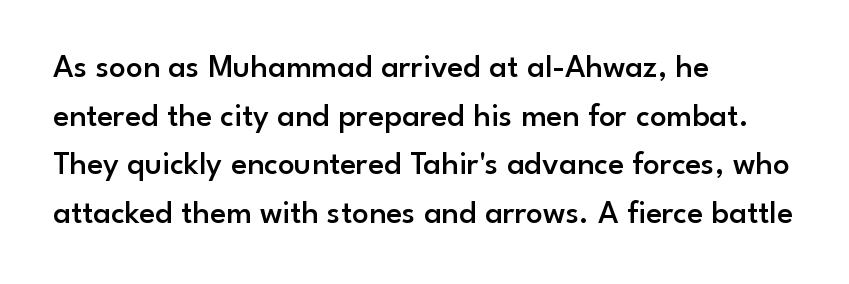
The image shows 33 px semibold sans-serif type, upright; set left-aligned, normal line spacing (1.47x), normal letter spacing, not underlined; low stroke contrast and a small x-height.
